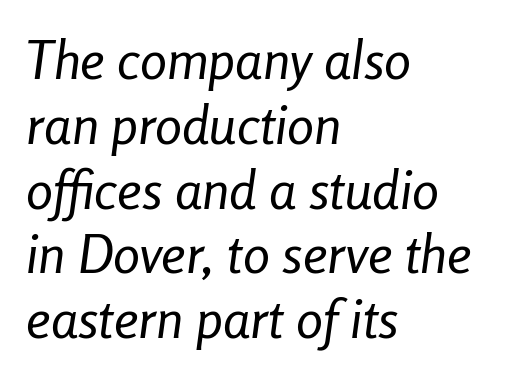
Is this a fixed-width face? No — the glyphs have proportional, varying widths. Students, note that the glyphs here touch the page at normal intervals. A clean baseline with only descenders dipping below it. Where is the straight margin? On the left. Weight: in the light-to-regular range. You can tell it's italic because the verticals aren't actually vertical.
